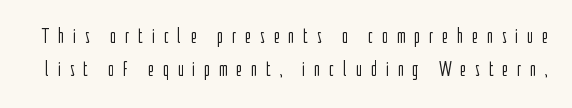
Q: Is the text bold? A: No.
Q: Is the text italic (slanted)? A: No, it is upright.
Q: Is the text underlined? A: No.
Q: Is the spacing between letters normal or unusually wide? A: Unusually wide.
Q: Is the spacing between lines tight, normal or loose? A: Normal.
